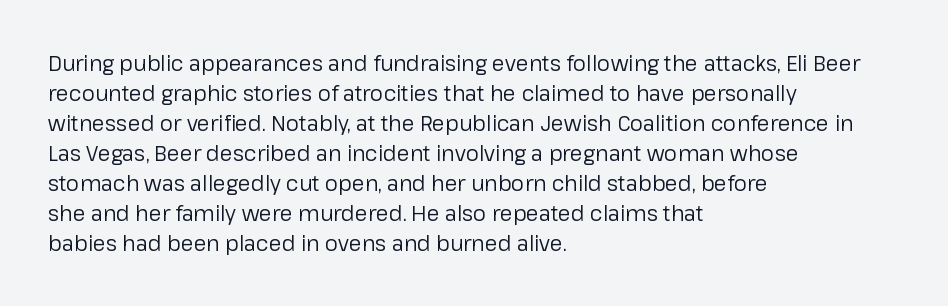
{"italic": "no", "bold": "no", "underline": "no", "align": "left", "line_spacing": "normal", "line_spacing_ratio": 1.43, "letter_spacing": "normal", "letter_spacing_em": 0.0, "glyph_px": 21}
